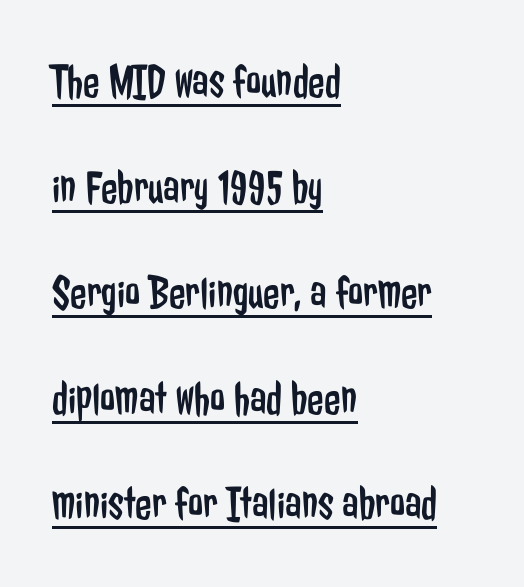
Q: Is the text bold? A: No.
Q: Is the text italic (slanted)? A: No, it is upright.
Q: Is the typeface a serif or a sans-serif typeface? A: Sans-serif.
Q: Is the text underlined? A: Yes.
Q: How is the paragraph aligned? A: Left-aligned.
Q: Is the spacing between letters normal or unusually wide? A: Normal.
Q: Is the spacing between lines tight, normal or loose? A: Loose.
Q: Width (condensed, normal, or wide)? A: Condensed.
Q: Stroke contrast? A: Low.
Q: x-height? A: Medium.
Q: Monospaced? A: No.
